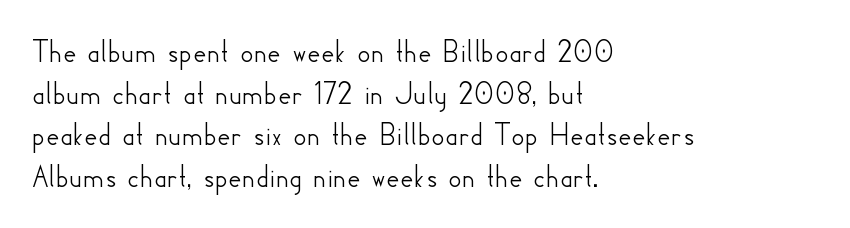
{"serif": "no", "italic": "no", "width": "normal", "stroke_contrast": "low", "x_height": "small", "monospaced": "no", "underline": "no", "align": "left", "line_spacing": "normal", "line_spacing_ratio": 1.26, "letter_spacing": "normal", "letter_spacing_em": 0.0, "glyph_px": 33}
